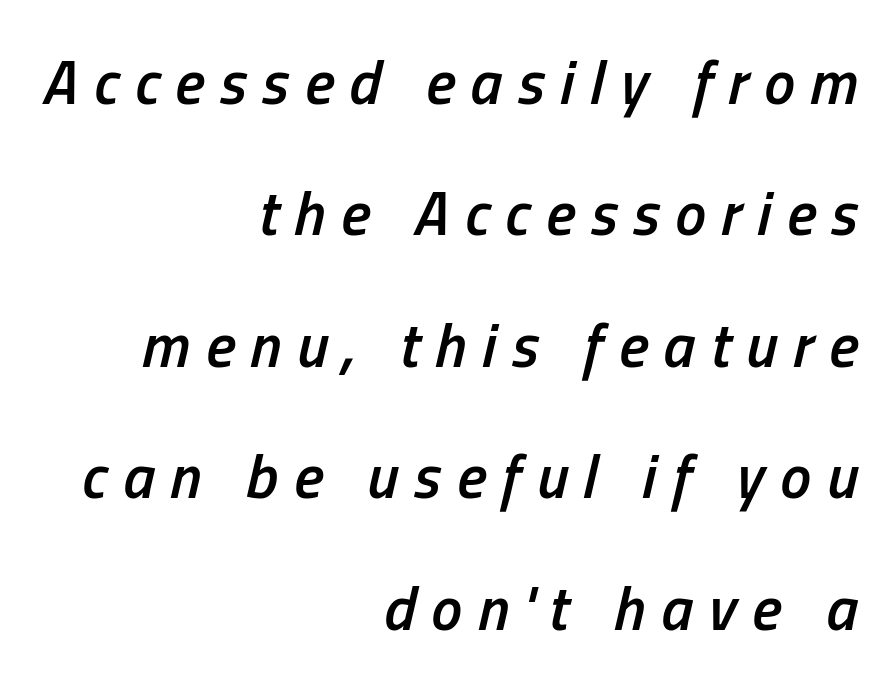
The image shows 62 px semibold, condensed type, italic (leaning right); set right-aligned, loose line spacing (2.12x), unusually wide letter spacing (+0.25 em), not underlined; low stroke contrast and a medium x-height.
